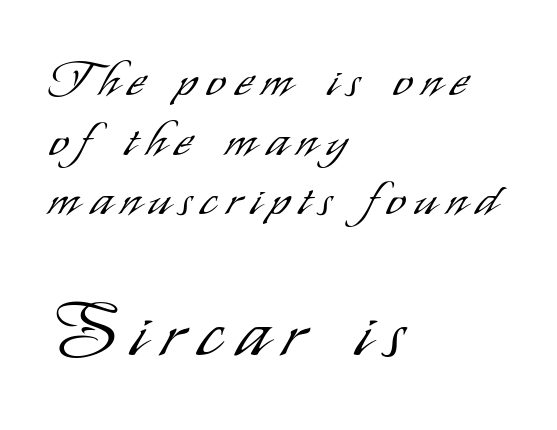
Q: Is the text bold? A: No.
Q: Is the text italic (slanted)? A: Yes.
Q: Is the typeface a serif or a sans-serif typeface? A: Sans-serif.
Q: Is the text underlined? A: No.
Q: How is the paragraph aligned? A: Left-aligned.
Q: Is the spacing between letters normal or unusually wide? A: Unusually wide.
Q: Which block of text is set in a larger size, the first (top) or the second (bottom)? A: The second (bottom) one.
Q: Width (condensed, normal, or wide)? A: Condensed.
Q: Stroke contrast? A: Low.
Q: x-height? A: Small.
Q: Monospaced? A: No.
